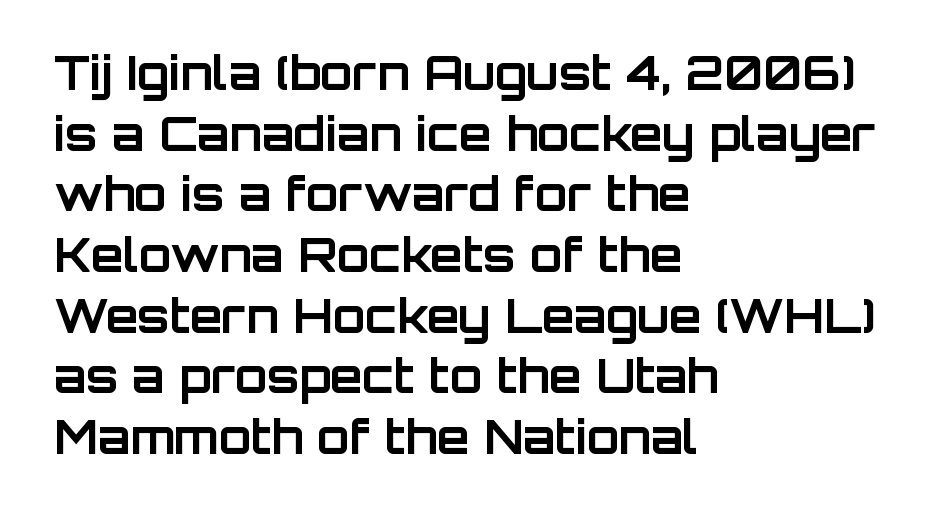
The image shows 47 px bold sans-serif type, upright; set left-aligned, normal line spacing (1.29x), normal letter spacing, not underlined; low stroke contrast and a large x-height.
